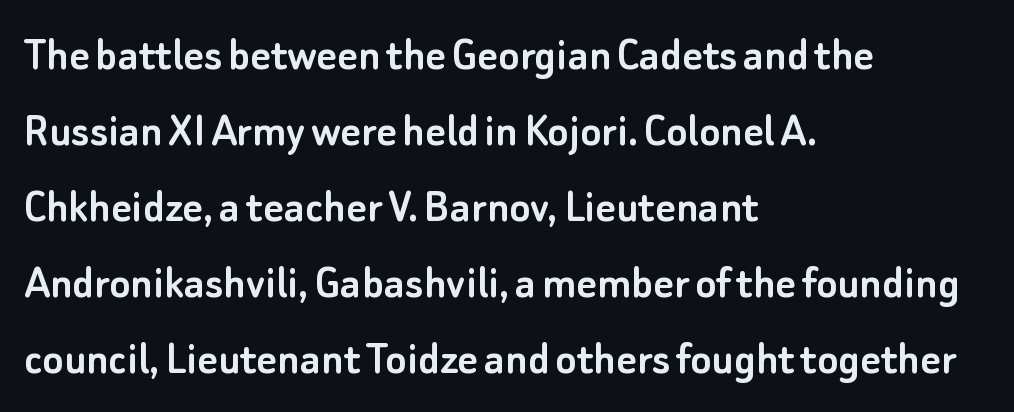
{"serif": "no", "italic": "no", "width": "normal", "stroke_contrast": "low", "x_height": "small", "monospaced": "no", "underline": "no", "align": "left", "line_spacing": "normal", "line_spacing_ratio": 1.55, "letter_spacing": "normal", "letter_spacing_em": 0.0, "glyph_px": 49}
